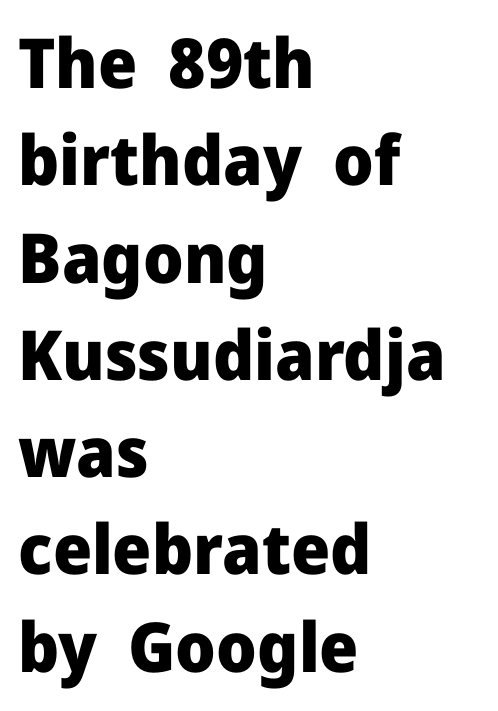
Is the type bold? Yes — the strokes are clearly thick and heavy. Each letter keeps its own natural width here, so spacing adapts to shape. In terms of leading, this rendering sits right in the middle. Alignment: flush left. Posture: upright roman. Typographically, this falls in the sans-serif category.
